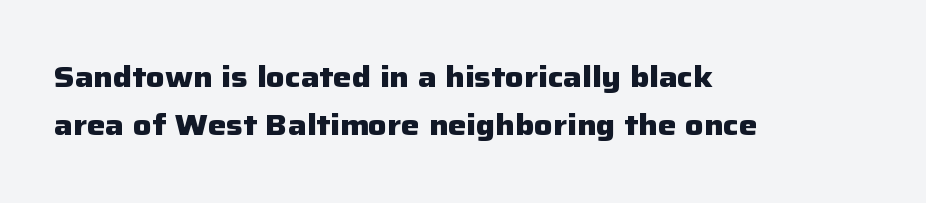
The image shows 29 px heavy sans-serif type, upright; set left-aligned, normal line spacing (1.67x), normal letter spacing, not underlined; low stroke contrast and a medium x-height.
